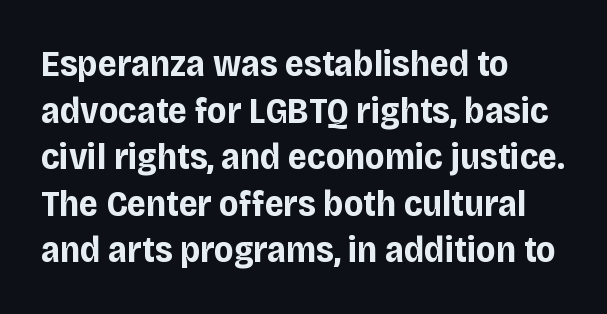
{"serif": "no", "italic": "no", "bold": "yes", "weight": "bold", "width": "normal", "stroke_contrast": "low", "x_height": "large", "monospaced": "no", "underline": "no", "align": "left", "line_spacing": "normal", "line_spacing_ratio": 1.26, "letter_spacing": "normal", "letter_spacing_em": 0.0, "glyph_px": 37}
